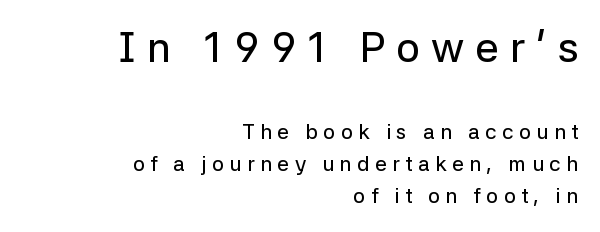
{"serif": "no", "italic": "no", "width": "normal", "stroke_contrast": "low", "x_height": "medium", "monospaced": "no", "underline": "no", "align": "right", "line_spacing": "normal", "line_spacing_ratio": 1.52, "letter_spacing": "wide", "letter_spacing_em": 0.26, "larger_block": "first", "size_ratio": 2.0, "glyph_px": 42}
